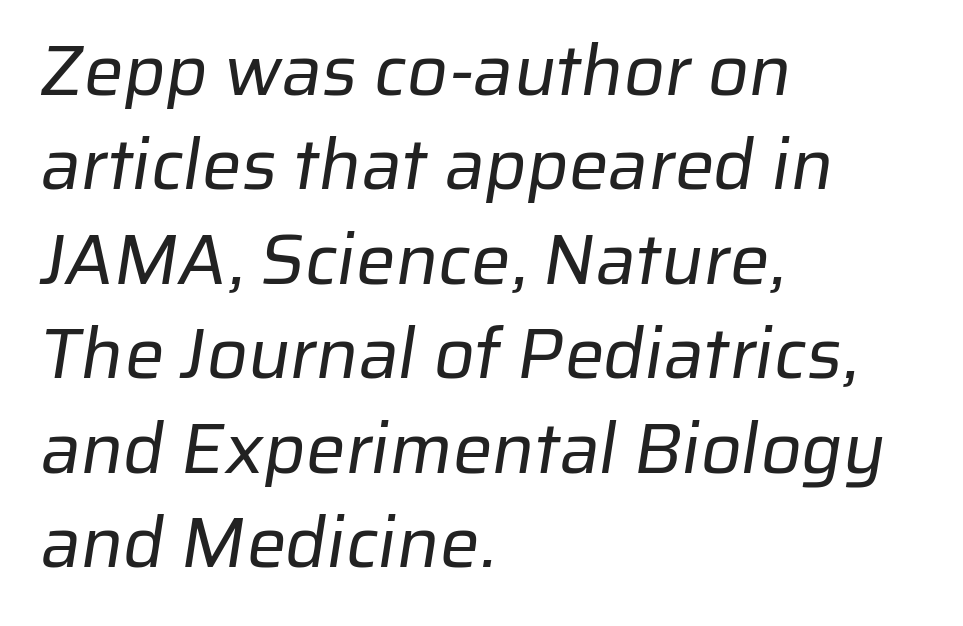
{"serif": "no", "bold": "no", "weight": "regular", "width": "normal", "stroke_contrast": "low", "x_height": "medium", "monospaced": "no", "underline": "no", "align": "left", "line_spacing": "normal", "line_spacing_ratio": 1.33, "letter_spacing": "normal", "letter_spacing_em": 0.0, "glyph_px": 71}
